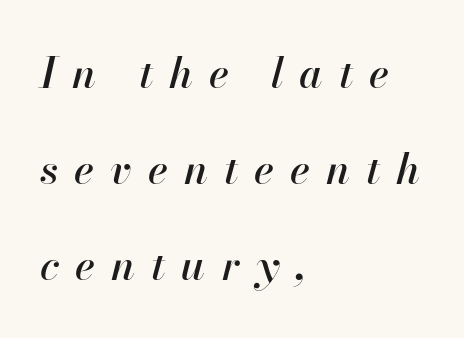
The image shows 42 px text type, italic (leaning right); set left-aligned, loose line spacing (2.29x), unusually wide letter spacing (+0.38 em), not underlined; high stroke contrast and a small x-height.
